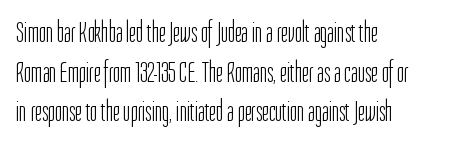
Q: Is the text bold? A: No.
Q: Is the text italic (slanted)? A: No, it is upright.
Q: Is the typeface a serif or a sans-serif typeface? A: Sans-serif.
Q: Is the text underlined? A: No.
Q: How is the paragraph aligned? A: Left-aligned.
Q: Is the spacing between letters normal or unusually wide? A: Normal.
Q: Is the spacing between lines tight, normal or loose? A: Normal.
Q: Width (condensed, normal, or wide)? A: Condensed.
Q: Stroke contrast? A: Low.
Q: x-height? A: Medium.
Q: Monospaced? A: No.
